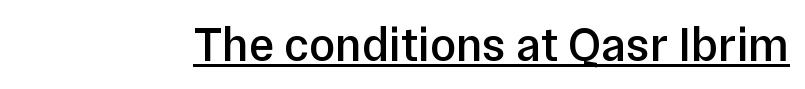
{"serif": "no", "italic": "no", "bold": "semi", "weight": "semibold", "width": "normal", "stroke_contrast": "low", "x_height": "medium", "monospaced": "no", "underline": "yes", "letter_spacing": "normal", "letter_spacing_em": 0.0, "glyph_px": 48}
